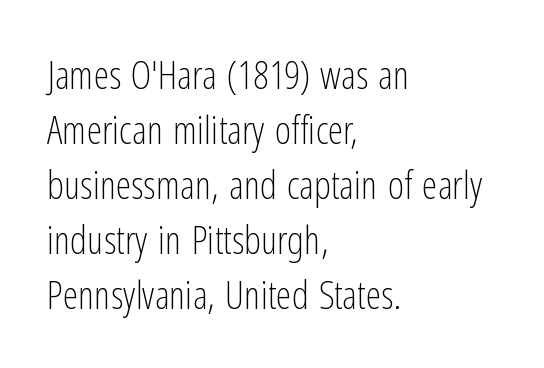
Q: Is the text bold? A: No.
Q: Is the text italic (slanted)? A: No, it is upright.
Q: Is the typeface a serif or a sans-serif typeface? A: Sans-serif.
Q: Is the text underlined? A: No.
Q: How is the paragraph aligned? A: Left-aligned.
Q: Is the spacing between letters normal or unusually wide? A: Normal.
Q: Is the spacing between lines tight, normal or loose? A: Normal.
Q: Width (condensed, normal, or wide)? A: Condensed.
Q: Stroke contrast? A: Low.
Q: x-height? A: Medium.
Q: Monospaced? A: No.
